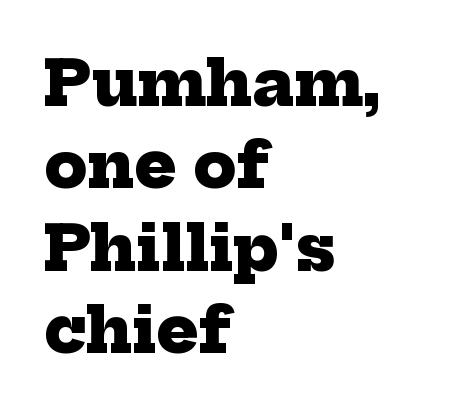
The image shows 62 px heavy serif type; set left-aligned, normal line spacing (1.33x), normal letter spacing, not underlined; low stroke contrast and a medium x-height.
